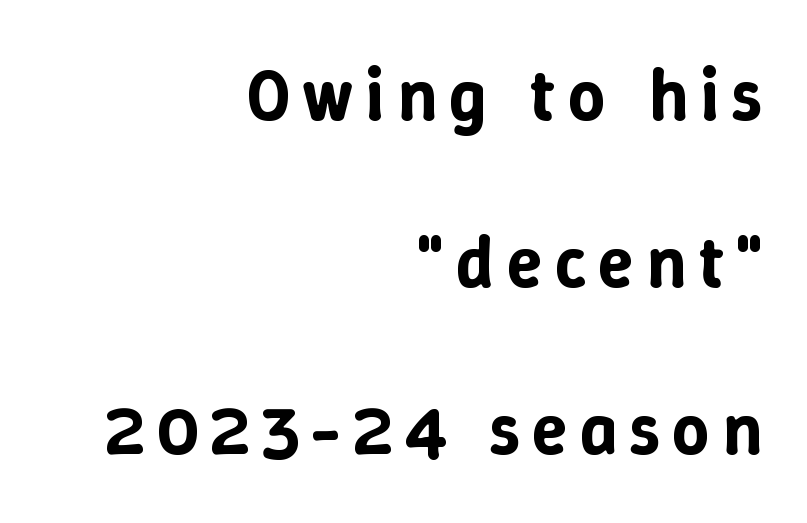
{"italic": "no", "width": "normal", "stroke_contrast": "low", "x_height": "medium", "monospaced": "no", "underline": "no", "align": "right", "line_spacing": "loose", "line_spacing_ratio": 2.29, "glyph_px": 73}
